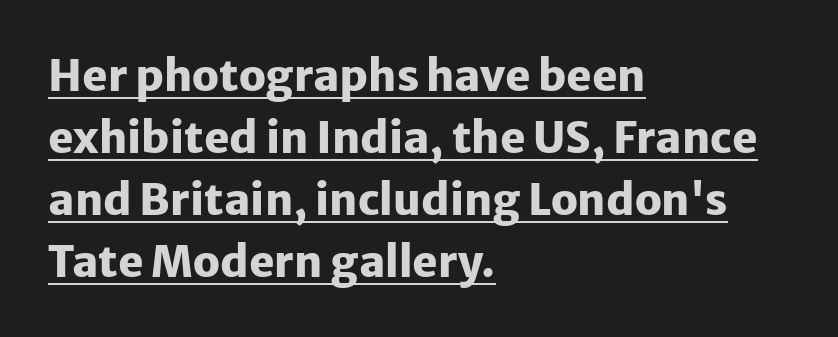
The image shows 43 px heavy sans-serif type, upright; set left-aligned, normal line spacing (1.44x), normal letter spacing, underlined; low stroke contrast and a medium x-height.
